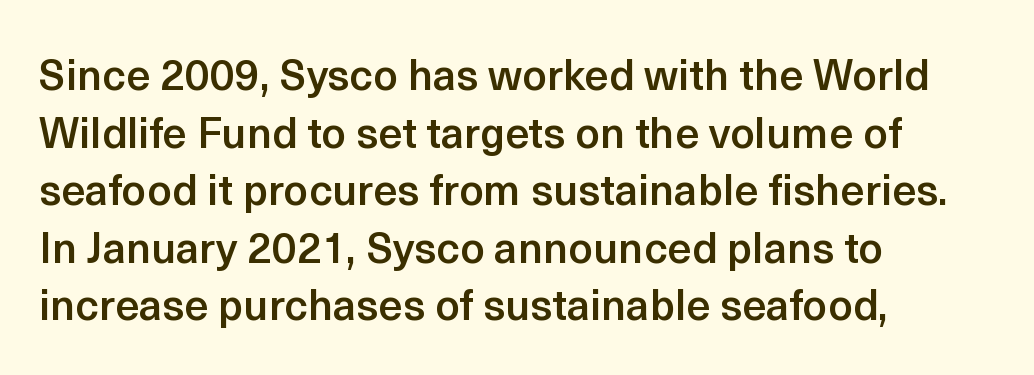
Q: Is the text bold? A: Semi-bold.
Q: Is the text italic (slanted)? A: No, it is upright.
Q: Is the typeface a serif or a sans-serif typeface? A: Sans-serif.
Q: Is the text underlined? A: No.
Q: How is the paragraph aligned? A: Left-aligned.
Q: Is the spacing between letters normal or unusually wide? A: Normal.
Q: Is the spacing between lines tight, normal or loose? A: Normal.
Q: Width (condensed, normal, or wide)? A: Normal.
Q: x-height? A: Medium.
Q: Monospaced? A: No.
